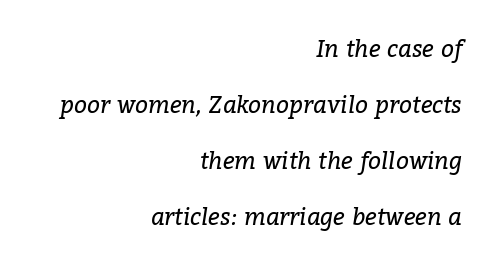
There is no visible air inserted between adjacent glyphs. The compositor pushed each line to the right boundary. This reads as an unemphasized weight, regular at the heaviest. Style check: oblique.
